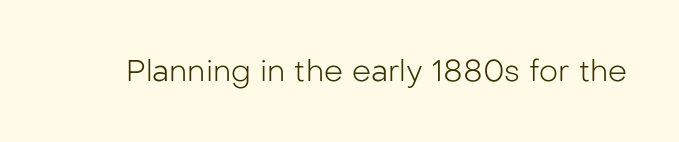
Q: Is the text bold? A: No.
Q: Is the text italic (slanted)? A: No, it is upright.
Q: Is the typeface a serif or a sans-serif typeface? A: Sans-serif.
Q: Is the text underlined? A: No.
Q: Is the spacing between letters normal or unusually wide? A: Normal.
Q: Width (condensed, normal, or wide)? A: Normal.
Q: Stroke contrast? A: Low.
Q: x-height? A: Medium.
Q: Monospaced? A: No.
